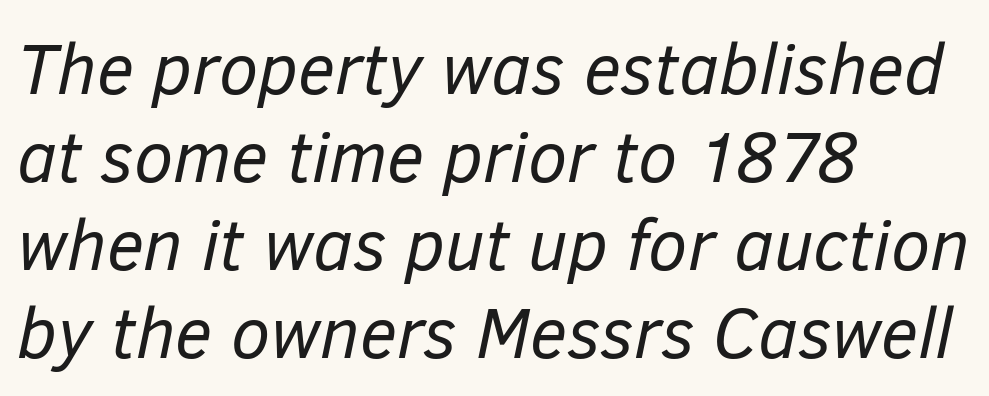
Q: Is the text bold? A: No.
Q: Is the text italic (slanted)? A: Yes, it leans right by about 12 degrees.
Q: Is the text underlined? A: No.
Q: How is the paragraph aligned? A: Left-aligned.
Q: Is the spacing between letters normal or unusually wide? A: Normal.
Q: Width (condensed, normal, or wide)? A: Normal.
Q: Stroke contrast? A: Low.
Q: x-height? A: Medium.
Q: Monospaced? A: No.
